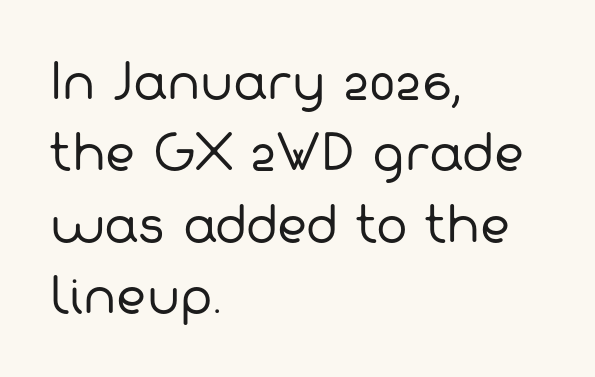
Q: Is the text bold? A: No.
Q: Is the typeface a serif or a sans-serif typeface? A: Sans-serif.
Q: Is the text underlined? A: No.
Q: How is the paragraph aligned? A: Left-aligned.
Q: Is the spacing between letters normal or unusually wide? A: Normal.
Q: Is the spacing between lines tight, normal or loose? A: Normal.
Q: Width (condensed, normal, or wide)? A: Normal.
Q: Stroke contrast? A: Low.
Q: x-height? A: Medium.
Q: Monospaced? A: No.
